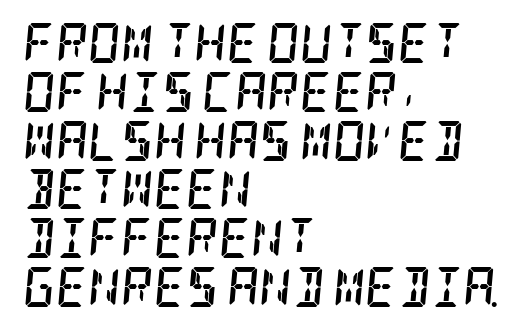
The image shows 40 px semibold, condensed serif type, italic (leaning right); set left-aligned, line spacing 1.22x, normal letter spacing, not underlined; low stroke contrast and a large x-height.
